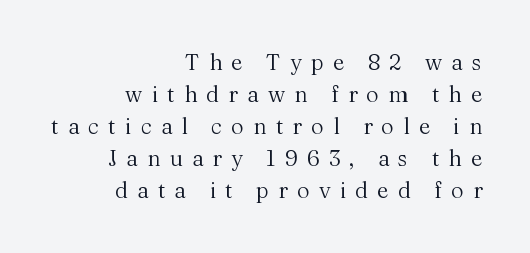
Stem width sits at or under what a default text font uses. The compositor pushed each line to the right boundary. Beneath every word, the page is bare. This sample uses expanded letter spacing, leaving extra air between glyphs. The typography opts for an upright posture over an oblique one. In terms of leading, this rendering sits right in the middle.
